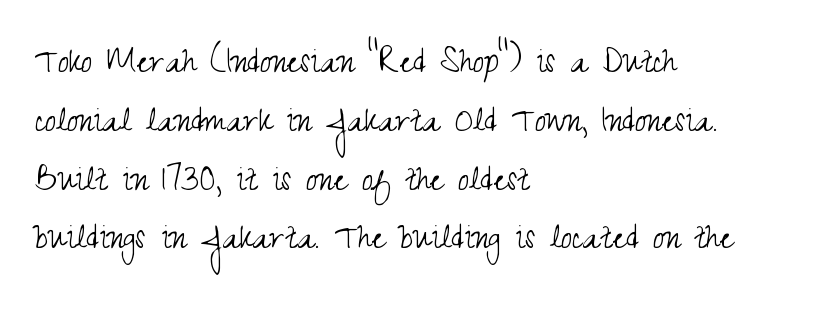
The image shows 40 px light, condensed sans-serif type, upright; set left-aligned, normal line spacing (1.47x), normal letter spacing, not underlined; medium stroke contrast and a small x-height.
